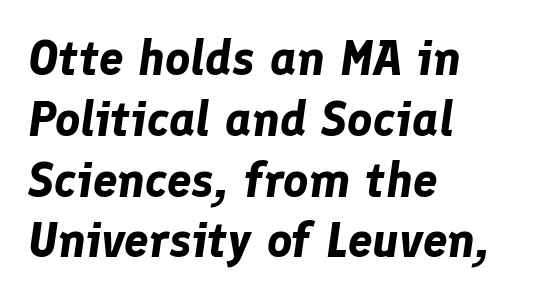
The image shows 49 px bold type, italic (leaning right); set left-aligned, line spacing 1.24x, normal letter spacing, not underlined; low stroke contrast and a medium x-height.
